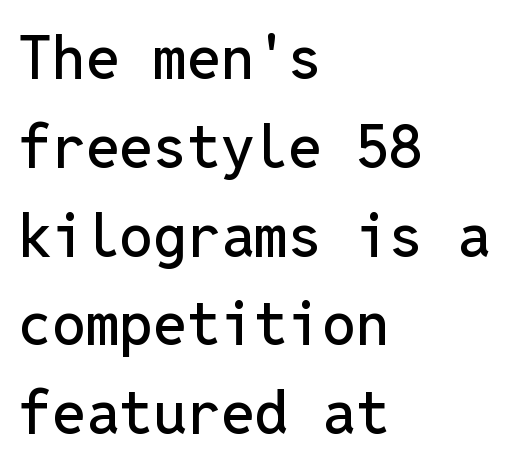
Look at the bottom of the vertical strokes: they stop flat, with no serifs. The strip under each line holds only bare page. You could count columns in this text — the font is strictly monospaced. The lines are quadded left. Notice how the stems are strictly vertical — no italics here.
